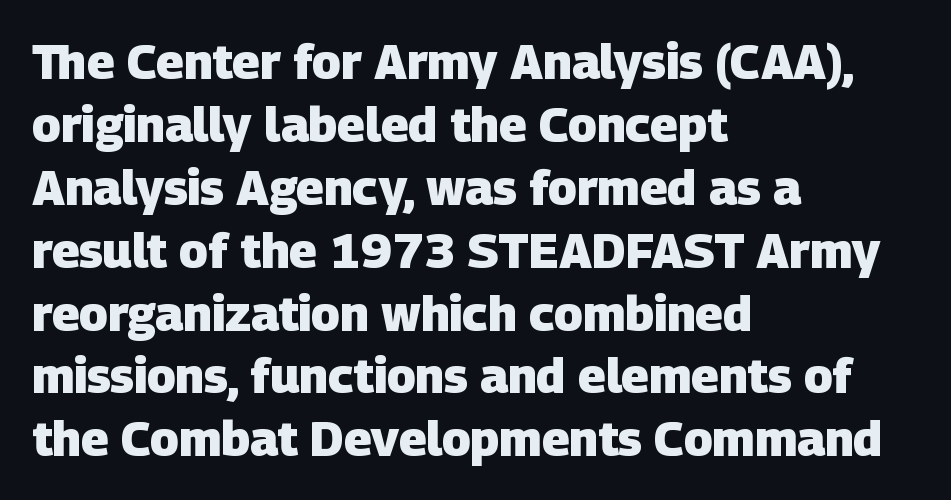
Q: Is the text bold? A: Yes.
Q: Is the typeface a serif or a sans-serif typeface? A: Sans-serif.
Q: Is the text underlined? A: No.
Q: How is the paragraph aligned? A: Left-aligned.
Q: Is the spacing between letters normal or unusually wide? A: Normal.
Q: Is the spacing between lines tight, normal or loose? A: Normal.
Q: Width (condensed, normal, or wide)? A: Normal.
Q: Stroke contrast? A: Low.
Q: x-height? A: Large.
Q: Monospaced? A: No.
